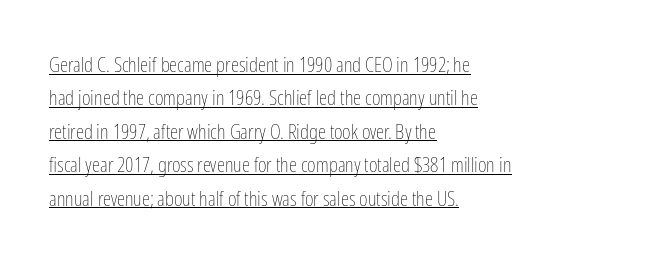
The image shows 21 px text type, upright; set left-aligned, normal line spacing (1.59x), normal letter spacing, underlined.
